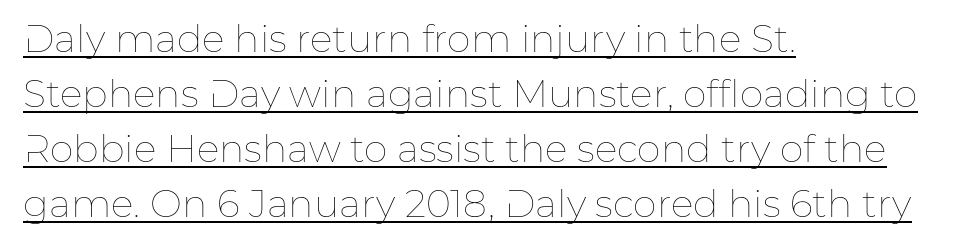
Q: Is the text bold? A: No.
Q: Is the text italic (slanted)? A: No, it is upright.
Q: Is the text underlined? A: Yes.
Q: How is the paragraph aligned? A: Left-aligned.
Q: Is the spacing between letters normal or unusually wide? A: Normal.
Q: Is the spacing between lines tight, normal or loose? A: Normal.
Q: Width (condensed, normal, or wide)? A: Normal.
Q: Stroke contrast? A: Low.
Q: x-height? A: Medium.
Q: Monospaced? A: No.
